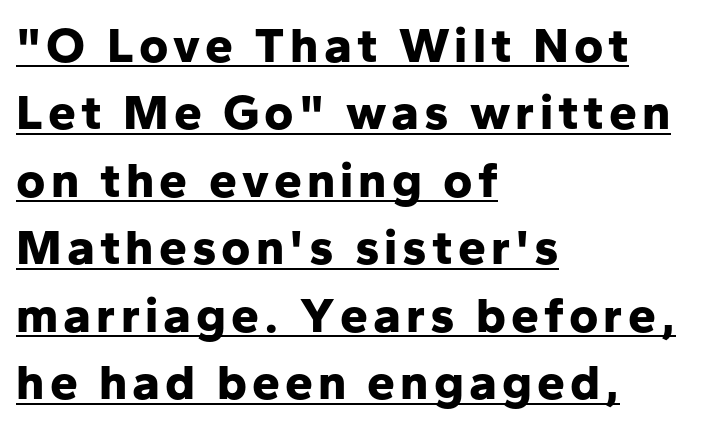
Q: Is the text bold? A: Yes.
Q: Is the text italic (slanted)? A: No, it is upright.
Q: Is the typeface a serif or a sans-serif typeface? A: Sans-serif.
Q: Is the text underlined? A: Yes.
Q: How is the paragraph aligned? A: Left-aligned.
Q: Is the spacing between lines tight, normal or loose? A: Normal.
Q: Width (condensed, normal, or wide)? A: Normal.
Q: Stroke contrast? A: Low.
Q: x-height? A: Medium.
Q: Monospaced? A: No.
